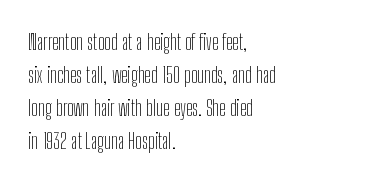
In terms of leading, this rendering sits right in the middle. Quick note: not italic, upright. Stems here are at most as thick as an everyday book face. Letter spacing: default.
